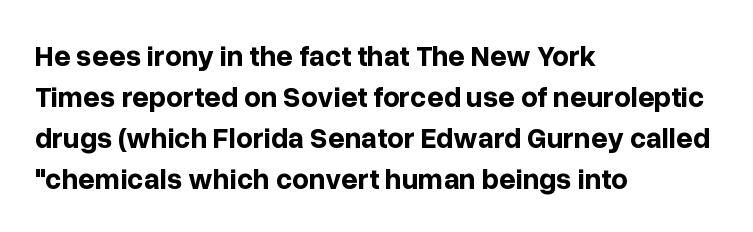
The image shows 29 px bold sans-serif type, upright; set left-aligned, normal line spacing (1.41x), normal letter spacing, not underlined; low stroke contrast and a medium x-height.
